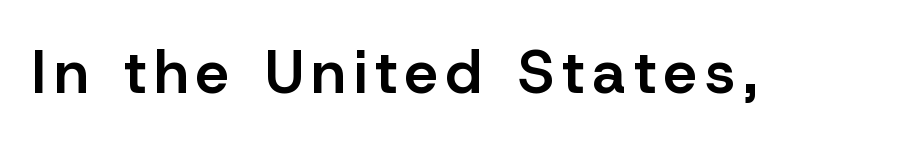
The image shows 60 px semibold sans-serif type, upright; set not underlined; low stroke contrast and a medium x-height.
